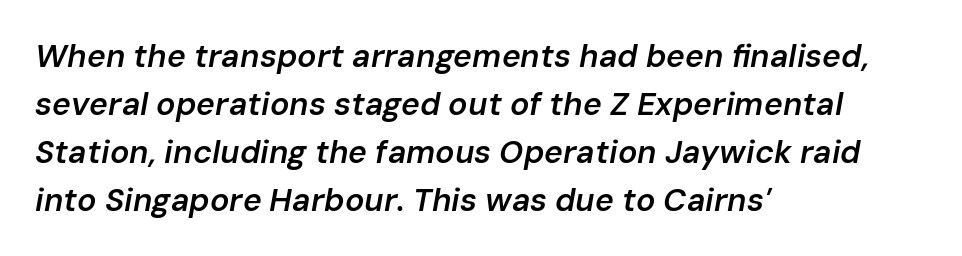
{"italic": "yes", "lean": "right", "slant_degrees": 10, "bold": "semi", "weight": "semibold", "width": "normal", "stroke_contrast": "low", "x_height": "medium", "monospaced": "no", "underline": "no", "align": "left", "line_spacing": "normal", "line_spacing_ratio": 1.5, "letter_spacing": "normal", "letter_spacing_em": 0.0, "glyph_px": 32}
